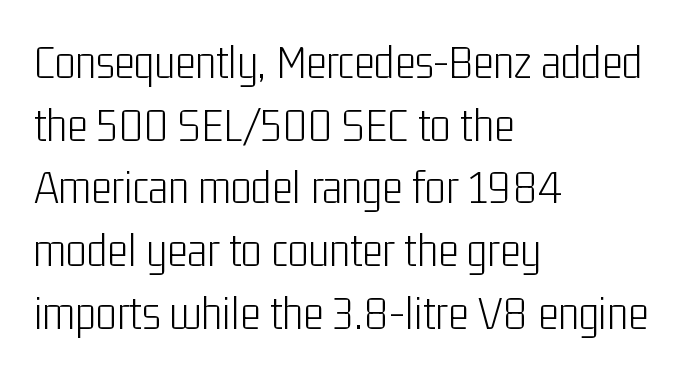
Nobody touched the tracking dial on this one. This sample uses an upright cut, with every glyph sitting square on the baseline. The baseline area is clear. No letter is thick-stroked: the sample isn't bold.
